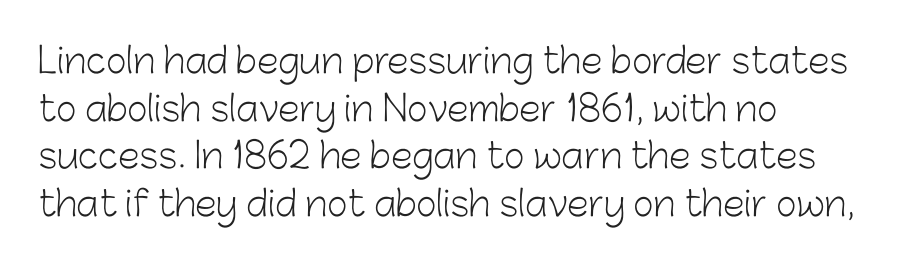
The lines in this sample share a left origin and differ only in where they stop. The area under the type is left untouched. Nope, not italic — everything's standing straight. The cut favours lightness, reaching ordinary text weight at its darkest.
